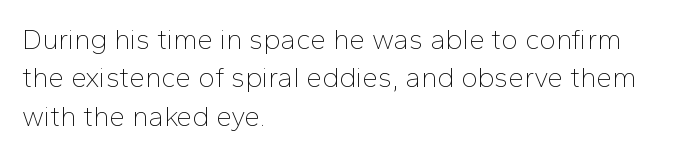
{"serif": "no", "italic": "no", "bold": "no", "weight": "thin", "width": "normal", "stroke_contrast": "low", "x_height": "medium", "monospaced": "no", "underline": "no", "align": "left", "line_spacing": "normal", "line_spacing_ratio": 1.37, "letter_spacing": "normal", "letter_spacing_em": 0.0, "glyph_px": 28}
